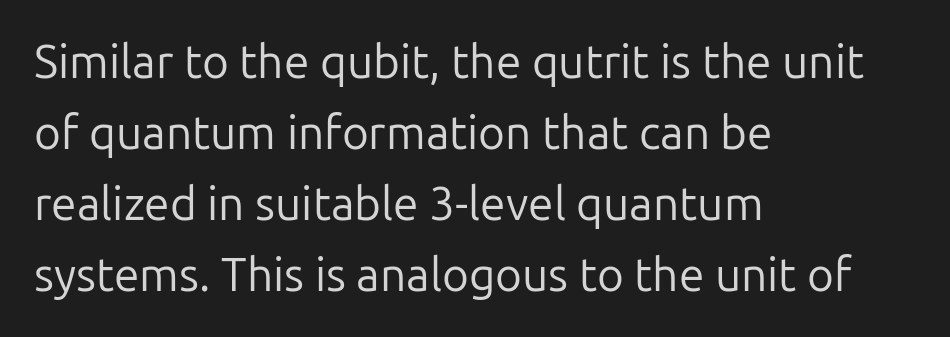
Q: Is the text bold? A: No.
Q: Is the text italic (slanted)? A: No, it is upright.
Q: Is the typeface a serif or a sans-serif typeface? A: Sans-serif.
Q: Is the text underlined? A: No.
Q: How is the paragraph aligned? A: Left-aligned.
Q: Is the spacing between letters normal or unusually wide? A: Normal.
Q: Is the spacing between lines tight, normal or loose? A: Normal.
Q: Width (condensed, normal, or wide)? A: Normal.
Q: Stroke contrast? A: Low.
Q: x-height? A: Medium.
Q: Monospaced? A: No.
